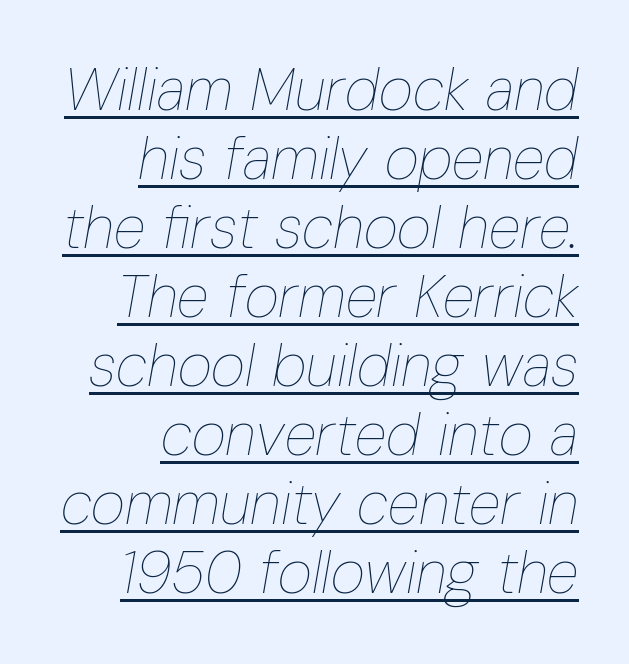
{"italic": "yes", "lean": "right", "slant_degrees": 10, "bold": "no", "weight": "thin", "width": "condensed", "stroke_contrast": "low", "x_height": "medium", "monospaced": "no", "underline": "yes", "align": "right", "line_spacing_ratio": 1.17, "letter_spacing": "normal", "letter_spacing_em": 0.0, "glyph_px": 59}
